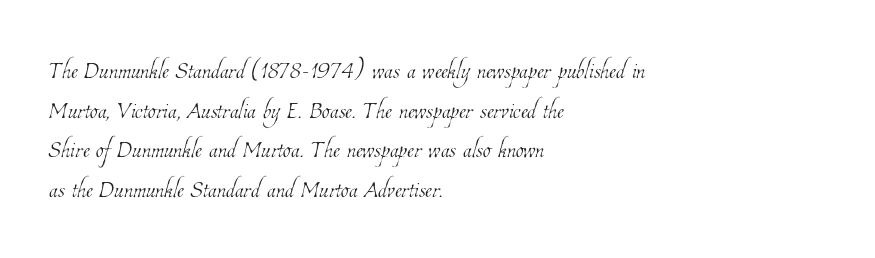
{"bold": "no", "weight": "thin", "width": "condensed", "stroke_contrast": "low", "x_height": "medium", "monospaced": "no", "underline": "no", "align": "left", "line_spacing_ratio": 1.24, "letter_spacing": "normal", "letter_spacing_em": 0.0, "glyph_px": 32}
